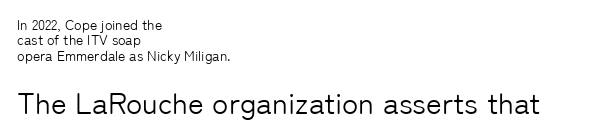
The image shows 30 px light sans-serif type, upright; set left-aligned, tight line spacing (1.09x), normal letter spacing, not underlined; the second (bottom) block is 2.14x larger; low stroke contrast and a medium x-height.
